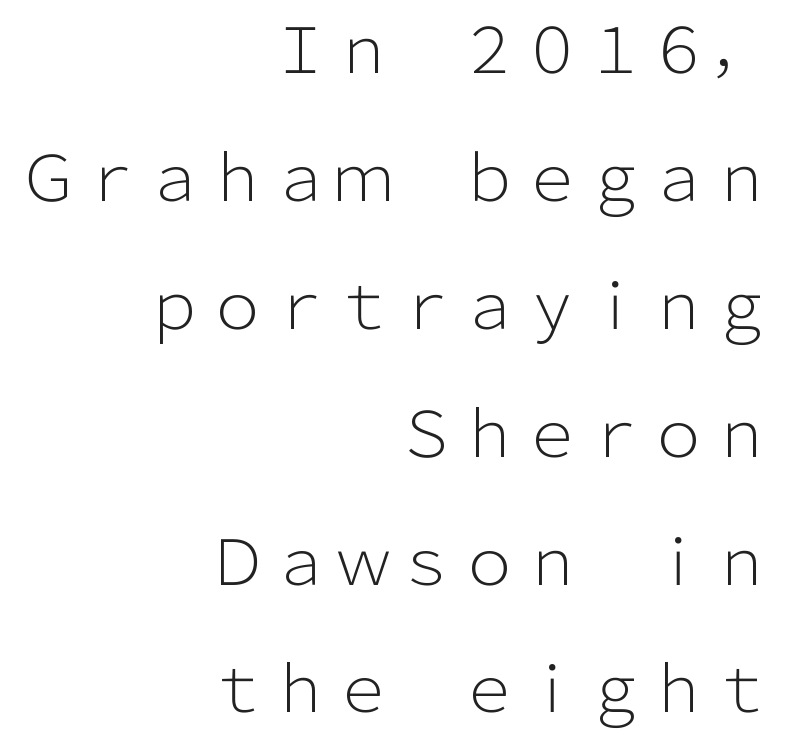
The rendering shows plain stroke endings on the letterforms — a sans-serif design. Tracking value appears to be zero — textbook default spacing. In terms of leading, this rendering errs on the spacious side. Nope, not italic — everything's standing straight. Is this a fixed-width face? No — the glyphs have proportional, varying widths. The gap between lines stays unmarked.
